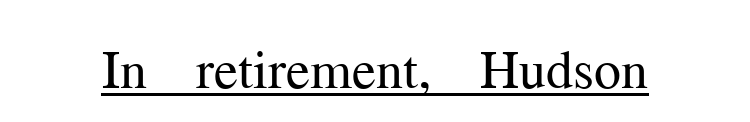
Q: Is the text bold? A: No.
Q: Is the text italic (slanted)? A: No, it is upright.
Q: Is the typeface a serif or a sans-serif typeface? A: Serif.
Q: Is the text underlined? A: Yes.
Q: Is the spacing between letters normal or unusually wide? A: Normal.
Q: Width (condensed, normal, or wide)? A: Normal.
Q: Stroke contrast? A: Medium.
Q: x-height? A: Medium.
Q: Monospaced? A: No.
